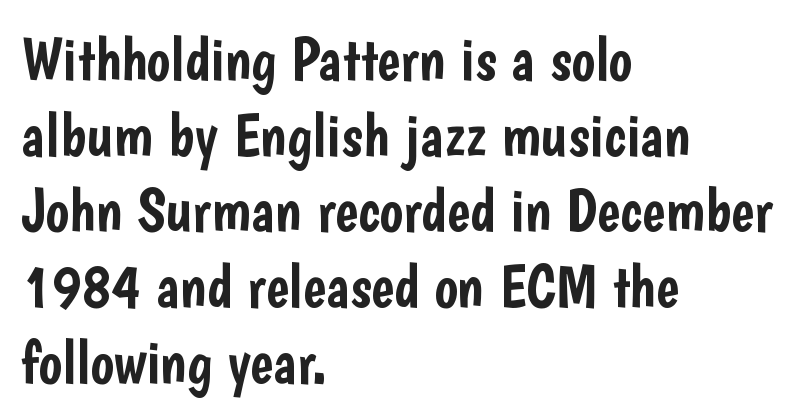
The image shows 62 px condensed sans-serif type, upright; set left-aligned, line spacing 1.22x, normal letter spacing, not underlined; low stroke contrast and a medium x-height.
